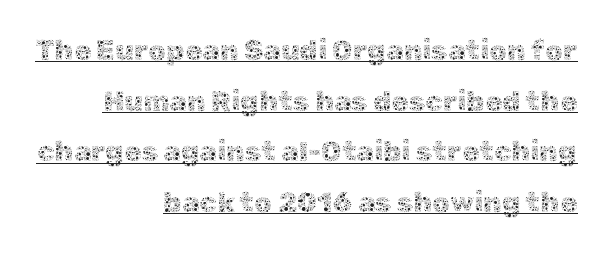
Q: Is the text bold? A: No.
Q: Is the text italic (slanted)? A: No, it is upright.
Q: Is the text underlined? A: Yes.
Q: How is the paragraph aligned? A: Right-aligned.
Q: Is the spacing between letters normal or unusually wide? A: Normal.
Q: Width (condensed, normal, or wide)? A: Normal.
Q: x-height? A: Medium.
Q: Monospaced? A: No.
